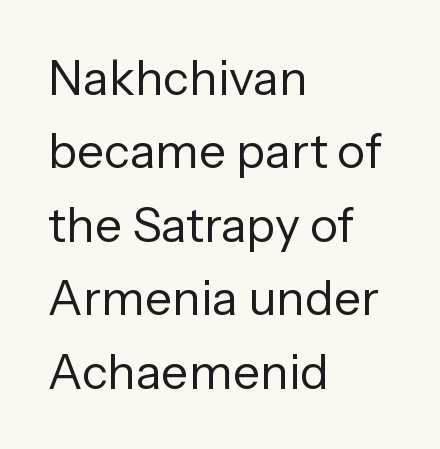
This is sans-serif lettering, the kind often seen on screens and signage. Here the designer chose a conventional face with non-uniform glyph widths. The weight would be labelled regular, book, light, or lighter still. A normal amount of white space separates one row of letters from the next.
